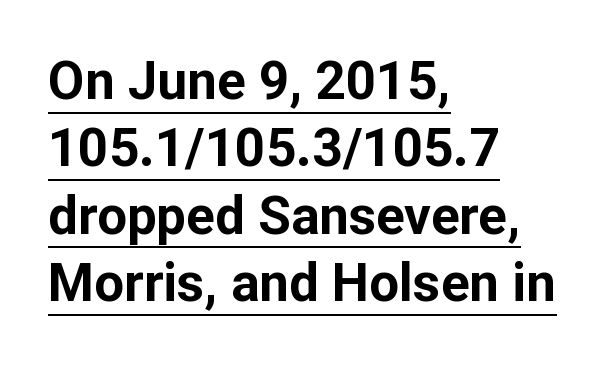
The image shows 53 px bold sans-serif type, upright; set left-aligned, normal line spacing (1.27x), normal letter spacing, underlined; low stroke contrast and a medium x-height.
